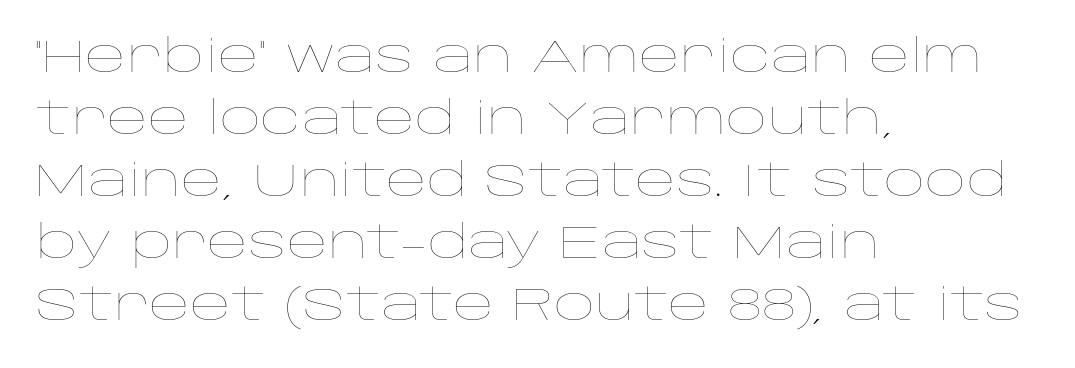
Q: Is the text bold? A: No.
Q: Is the text italic (slanted)? A: No, it is upright.
Q: Is the text underlined? A: No.
Q: How is the paragraph aligned? A: Left-aligned.
Q: Is the spacing between letters normal or unusually wide? A: Normal.
Q: Is the spacing between lines tight, normal or loose? A: Normal.
Q: Width (condensed, normal, or wide)? A: Wide.
Q: Stroke contrast? A: Low.
Q: x-height? A: Large.
Q: Monospaced? A: No.
